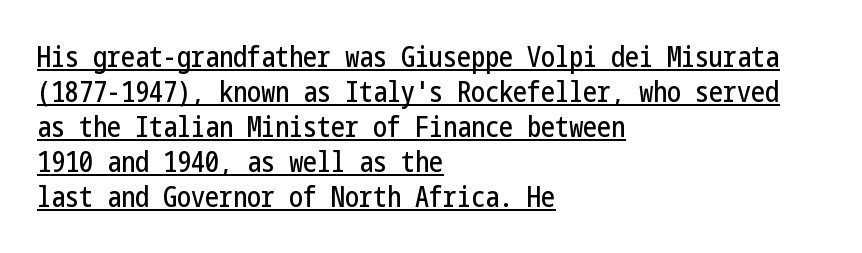
Classification — sans serif. The specimen includes a rule beneath the text block's lines. Ordinary non-slanted type is in use. Interline gaps are of average width in this sample. Reading down the block, your eye returns to a fixed left position each line. The gaps between neighbouring characters are ordinary and unremarkable.
